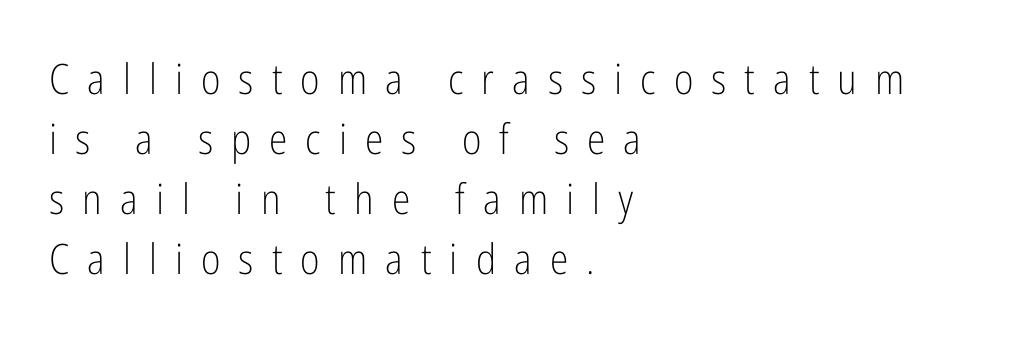
Q: Is the text bold? A: No.
Q: Is the text italic (slanted)? A: No, it is upright.
Q: Is the typeface a serif or a sans-serif typeface? A: Sans-serif.
Q: Is the text underlined? A: No.
Q: How is the paragraph aligned? A: Left-aligned.
Q: Is the spacing between letters normal or unusually wide? A: Unusually wide.
Q: Is the spacing between lines tight, normal or loose? A: Normal.
Q: Width (condensed, normal, or wide)? A: Condensed.
Q: Stroke contrast? A: Low.
Q: x-height? A: Medium.
Q: Monospaced? A: No.
